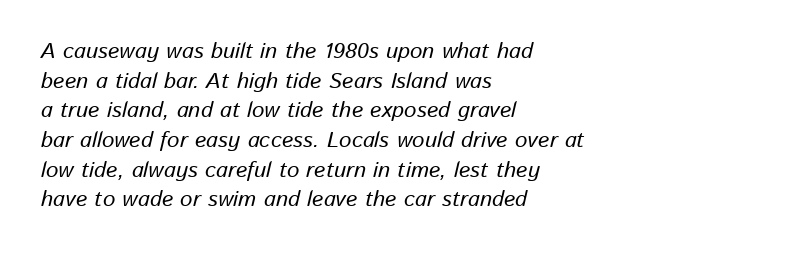
{"italic": "yes", "lean": "right", "slant_degrees": 13, "underline": "no", "align": "left", "line_spacing": "normal", "line_spacing_ratio": 1.35, "letter_spacing": "normal", "letter_spacing_em": 0.0, "glyph_px": 22}
